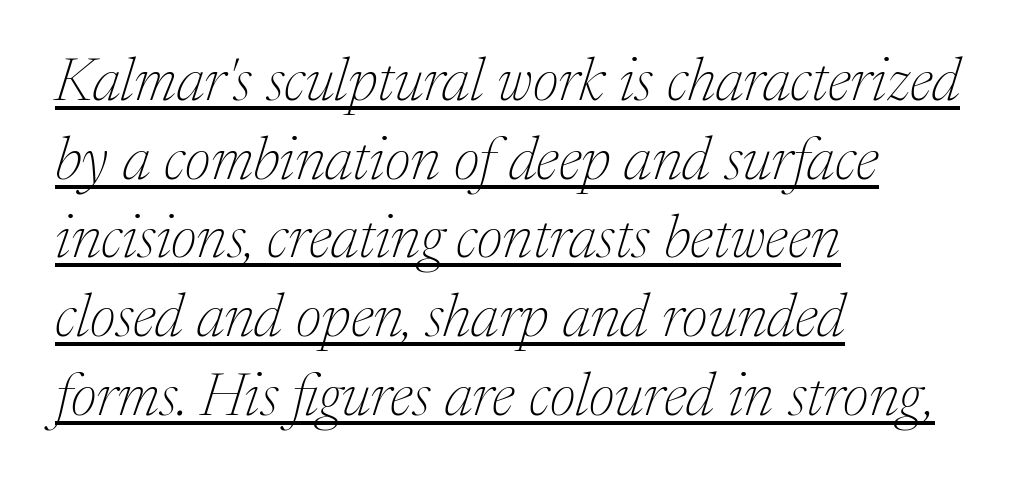
Regarding leading, the lines here are spaced in the standard way. Has an underline been added? It has. Characters are canted at an angle relative to the baseline's perpendicular. The lines are quadded left.
